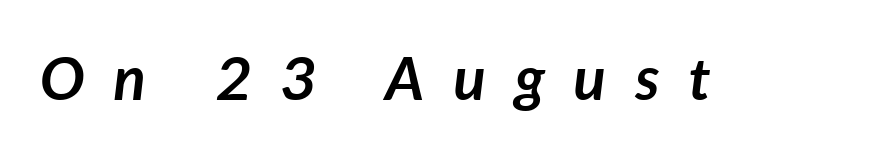
The image shows 60 px semibold type, italic (leaning right); set unusually wide letter spacing (+0.49 em), not underlined; low stroke contrast and a medium x-height.
